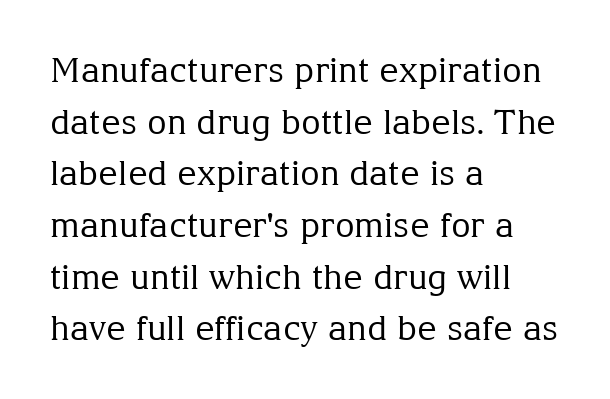
Q: Is the text bold? A: No.
Q: Is the text italic (slanted)? A: No, it is upright.
Q: Is the typeface a serif or a sans-serif typeface? A: Serif.
Q: Is the text underlined? A: No.
Q: How is the paragraph aligned? A: Left-aligned.
Q: Is the spacing between letters normal or unusually wide? A: Normal.
Q: Is the spacing between lines tight, normal or loose? A: Normal.
Q: Width (condensed, normal, or wide)? A: Normal.
Q: Stroke contrast? A: Medium.
Q: x-height? A: Medium.
Q: Monospaced? A: No.
